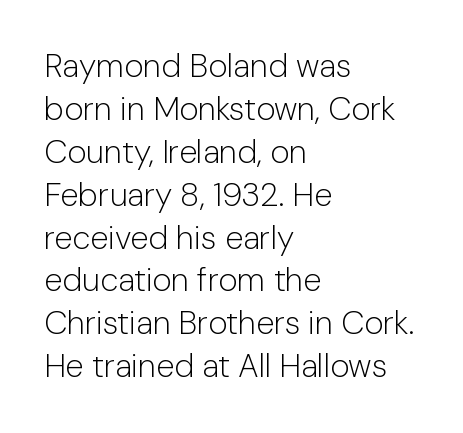
The image shows 33 px light sans-serif type, upright; set left-aligned, normal line spacing (1.3x), normal letter spacing, not underlined; low stroke contrast and a medium x-height.
